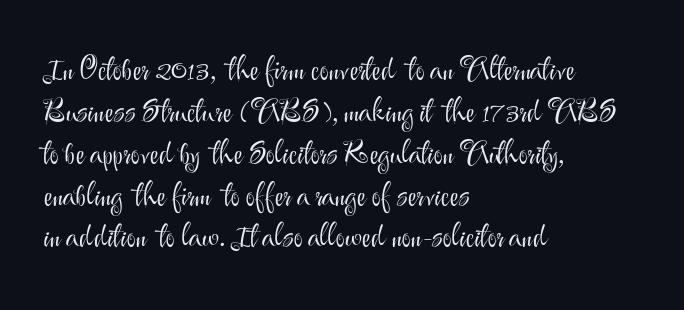
The image shows 31 px light sans-serif type; set left-aligned, normal line spacing (1.35x), normal letter spacing, not underlined; medium stroke contrast and a small x-height.
